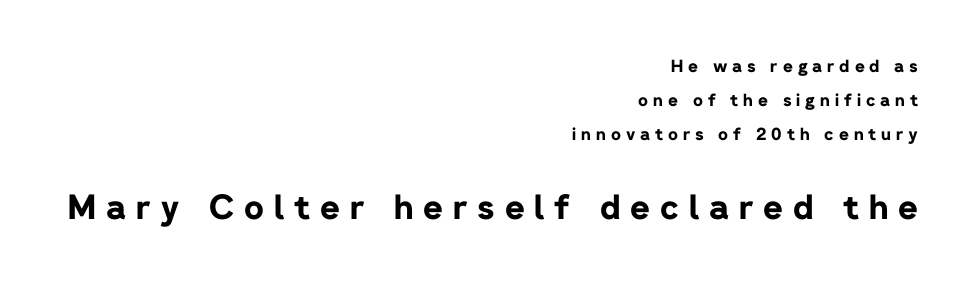
{"serif": "no", "italic": "no", "bold": "yes", "weight": "bold", "width": "normal", "stroke_contrast": "low", "x_height": "medium", "monospaced": "no", "underline": "no", "align": "right", "line_spacing": "loose", "line_spacing_ratio": 1.99, "letter_spacing": "wide", "letter_spacing_em": 0.29, "larger_block": "second", "size_ratio": 2.0, "glyph_px": 34}
